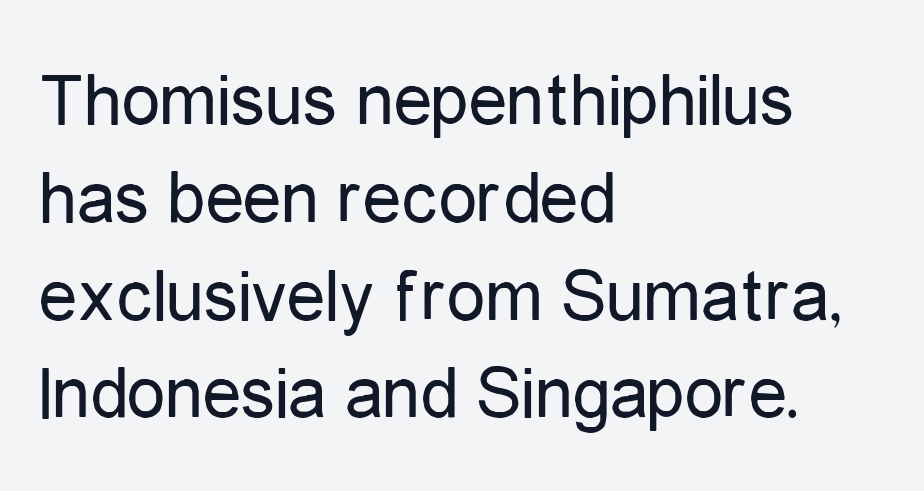
{"serif": "no", "italic": "no", "bold": "no", "weight": "regular", "width": "condensed", "stroke_contrast": "low", "x_height": "medium", "monospaced": "no", "underline": "no", "align": "left", "line_spacing": "normal", "line_spacing_ratio": 1.27, "letter_spacing": "normal", "letter_spacing_em": 0.0, "glyph_px": 77}
